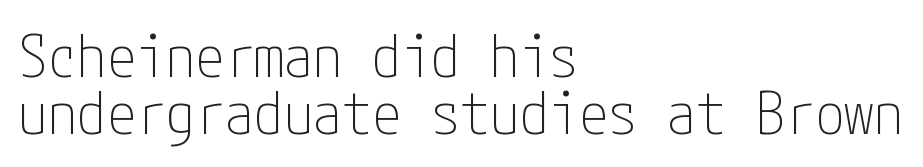
{"serif": "no", "italic": "no", "bold": "no", "weight": "thin", "width": "condensed", "stroke_contrast": "low", "x_height": "medium", "underline": "no", "align": "left", "line_spacing": "tight", "line_spacing_ratio": 0.97, "letter_spacing": "normal", "letter_spacing_em": 0.0, "glyph_px": 59}
